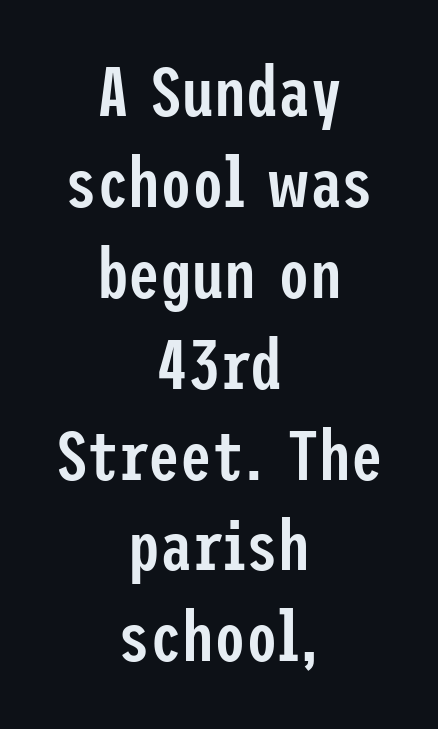
The image shows 71 px semibold, condensed sans-serif type, upright; set centered, normal line spacing (1.28x), normal letter spacing, not underlined; low stroke contrast and a medium x-height.
